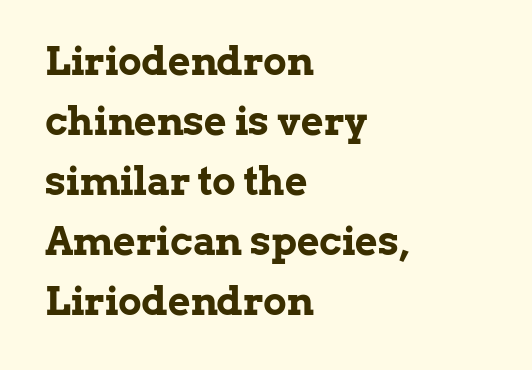
Q: Is the text bold? A: Yes.
Q: Is the text italic (slanted)? A: No, it is upright.
Q: Is the typeface a serif or a sans-serif typeface? A: Serif.
Q: Is the text underlined? A: No.
Q: How is the paragraph aligned? A: Left-aligned.
Q: Is the spacing between letters normal or unusually wide? A: Normal.
Q: Is the spacing between lines tight, normal or loose? A: Normal.
Q: Width (condensed, normal, or wide)? A: Normal.
Q: Stroke contrast? A: Low.
Q: x-height? A: Medium.
Q: Monospaced? A: No.
